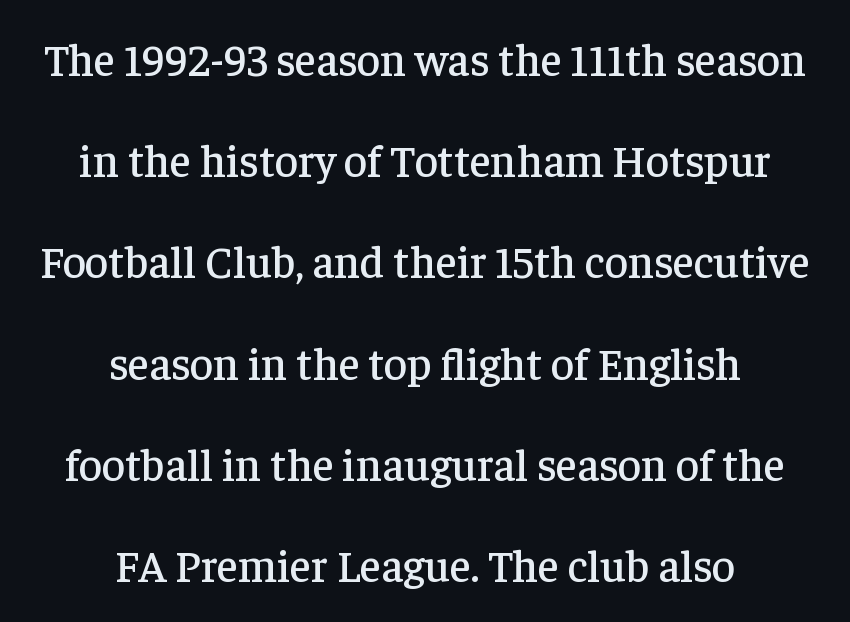
The image shows 45 px serif type, upright; set centered, loose line spacing (2.25x), normal letter spacing, not underlined; low stroke contrast and a medium x-height.
